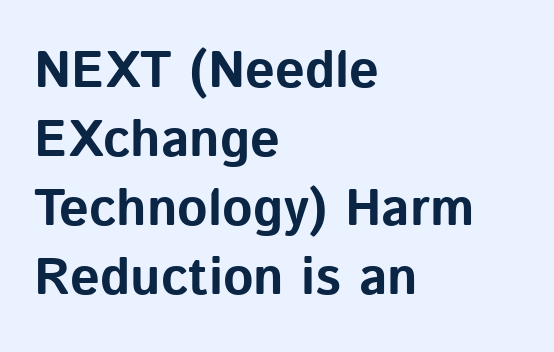
Q: Is the text bold? A: Yes.
Q: Is the text italic (slanted)? A: No, it is upright.
Q: Is the typeface a serif or a sans-serif typeface? A: Sans-serif.
Q: Is the text underlined? A: No.
Q: How is the paragraph aligned? A: Left-aligned.
Q: Is the spacing between letters normal or unusually wide? A: Normal.
Q: Is the spacing between lines tight, normal or loose? A: Normal.
Q: Width (condensed, normal, or wide)? A: Normal.
Q: Stroke contrast? A: Low.
Q: x-height? A: Medium.
Q: Monospaced? A: No.
